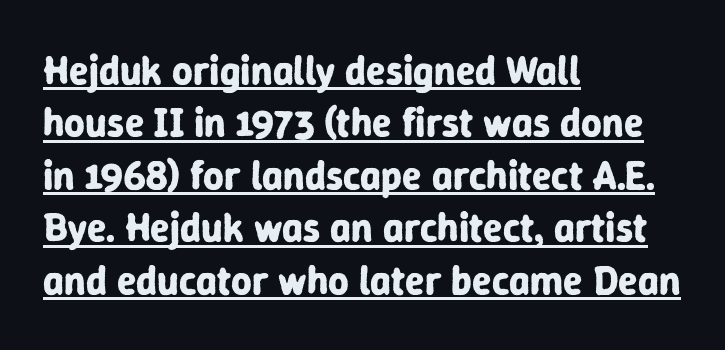
{"serif": "no", "italic": "no", "bold": "yes", "weight": "bold", "width": "normal", "stroke_contrast": "low", "x_height": "medium", "monospaced": "no", "underline": "yes", "align": "left", "line_spacing": "normal", "line_spacing_ratio": 1.31, "letter_spacing": "normal", "letter_spacing_em": 0.0, "glyph_px": 40}
